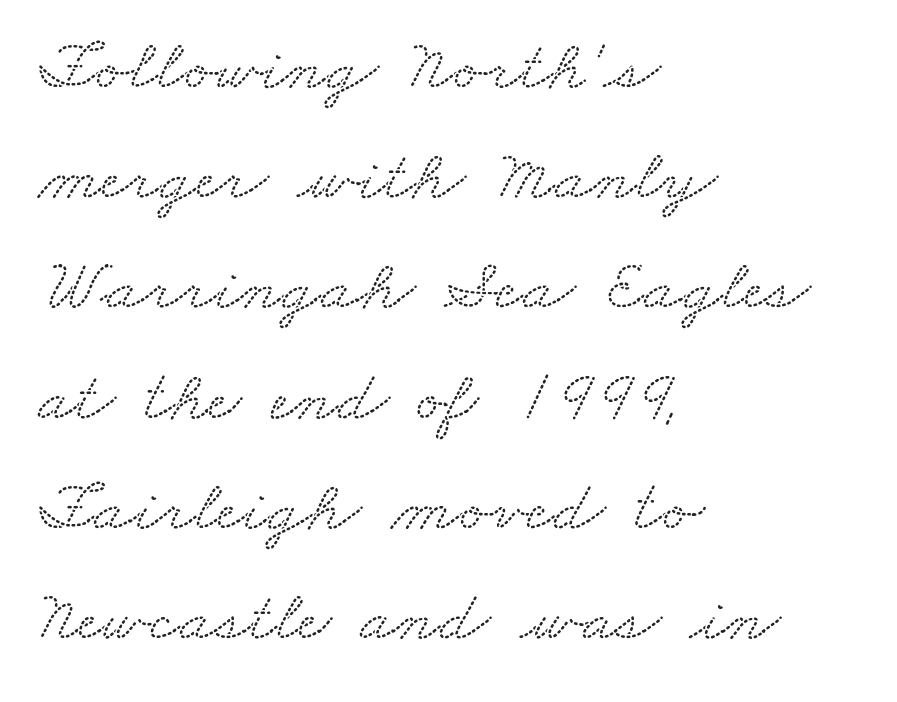
The image shows 73 px wide serif type; set left-aligned, normal line spacing (1.51x), normal letter spacing, not underlined; low stroke contrast and a small x-height.
